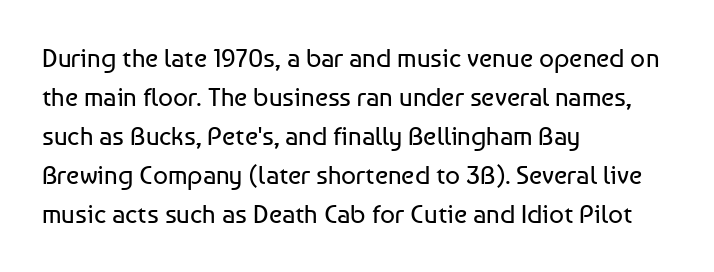
Each new line begins a customary step beneath the previous one. Students, note that the glyphs here touch the page at normal intervals. Letters rest on an invisible, unmarked baseline. Posture: upright roman.
